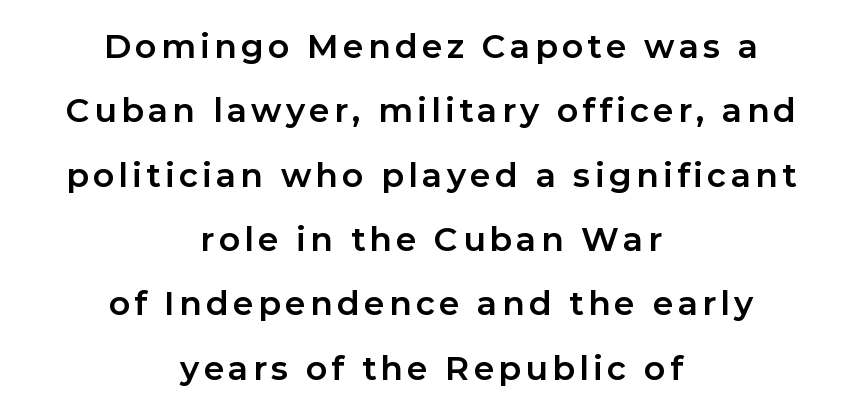
The image shows 33 px bold sans-serif type, upright; set centered, loose line spacing (1.95x), not underlined; low stroke contrast and a medium x-height.
